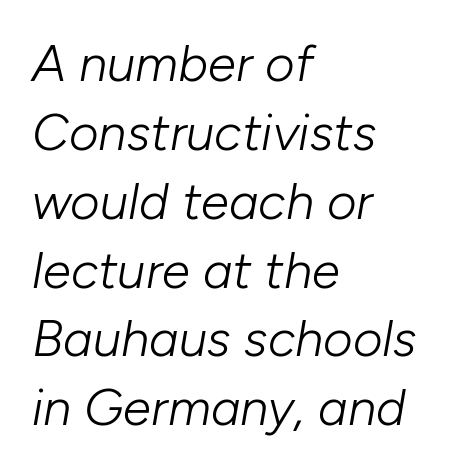
Descenders hang freely into open space. Proportional: the letters do not fall into vertical columns. Weight: regular or lighter. No extra tracking has been applied to these lines. Compared with ordinary roman type, these characters are visibly tilted. Quick note: interline space is typical.
